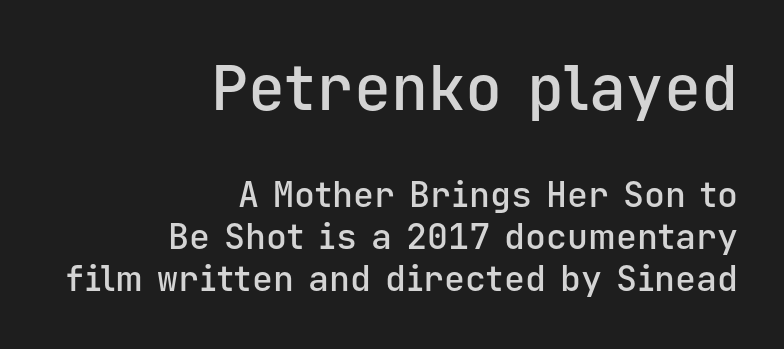
Weight: semibold (demi). A roman cut, with each character standing at attention. How are the letters spaced? Ordinarily, with no added tracking. Note the uniform advance width — an 'i' takes as much space as an 'm'. The typesetter chose a ragged-left arrangement here.
